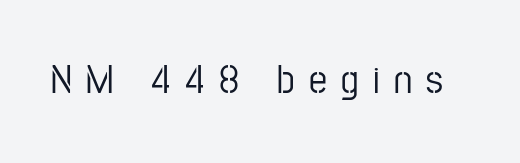
The axis of the letterforms is exactly vertical. These lines are rendered in a variable-pitch font. The type family on display is of the sans-serif kind. Quick note: underline off. How are the letters spaced? Widely, with obvious added tracking.
